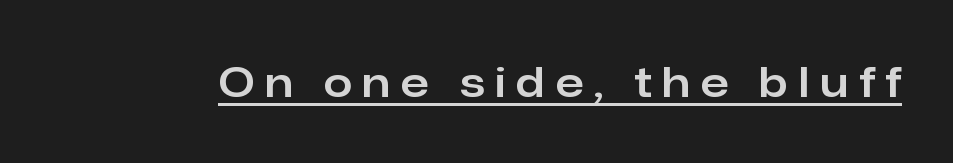
The image shows 41 px sans-serif type, upright; set unusually wide letter spacing (+0.27 em), underlined; low stroke contrast and a medium x-height.
